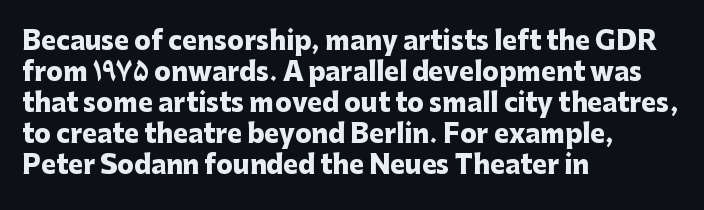
{"italic": "no", "bold": "yes", "underline": "no", "align": "left", "line_spacing_ratio": 1.24, "letter_spacing": "normal", "letter_spacing_em": 0.0, "glyph_px": 25}
